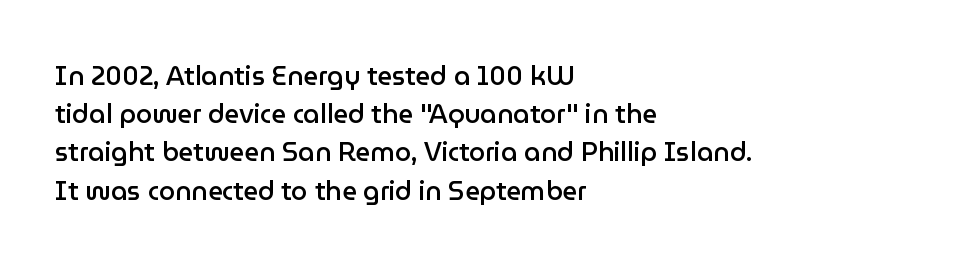
Q: Is the text bold? A: Semi-bold.
Q: Is the text italic (slanted)? A: No, it is upright.
Q: Is the text underlined? A: No.
Q: How is the paragraph aligned? A: Left-aligned.
Q: Is the spacing between letters normal or unusually wide? A: Normal.
Q: Is the spacing between lines tight, normal or loose? A: Normal.
